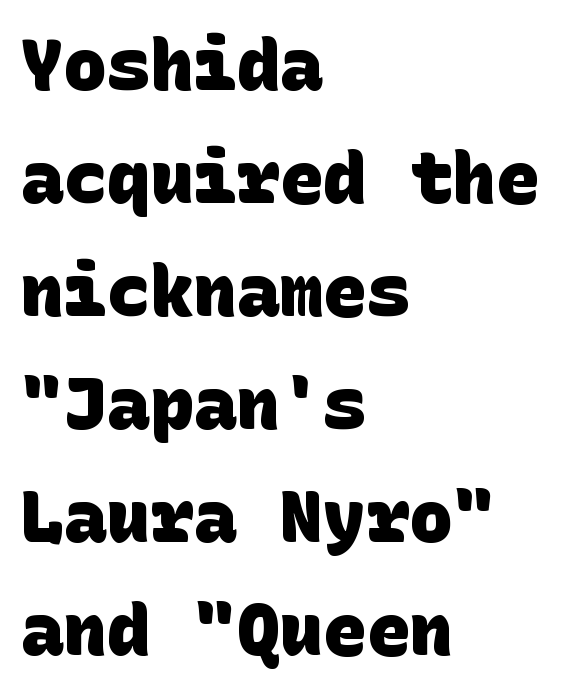
{"serif": "no", "bold": "yes", "weight": "heavy", "width": "normal", "stroke_contrast": "low", "x_height": "large", "underline": "no", "align": "left", "line_spacing": "normal", "line_spacing_ratio": 1.57, "letter_spacing": "normal", "letter_spacing_em": 0.0, "glyph_px": 72}
